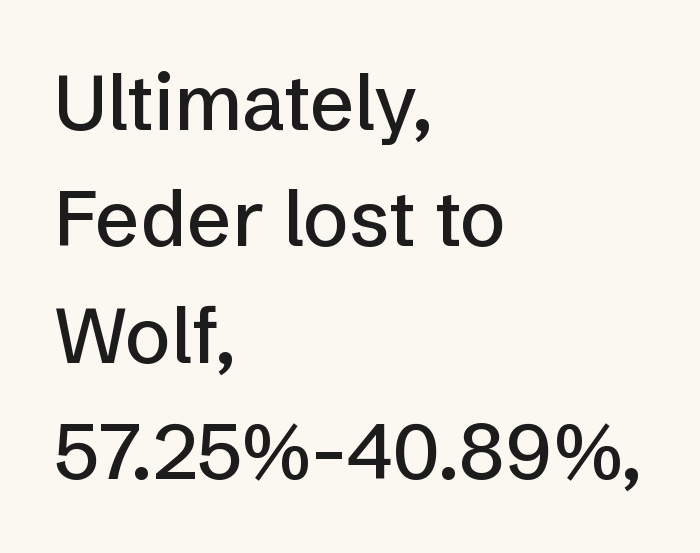
A typesetter would mark this as roman, not italic. Varying glyph widths throughout — classic text-font behaviour. Glance below the letters and you will spot only blank space. What's the leading like? Ordinary, nothing unusual.
